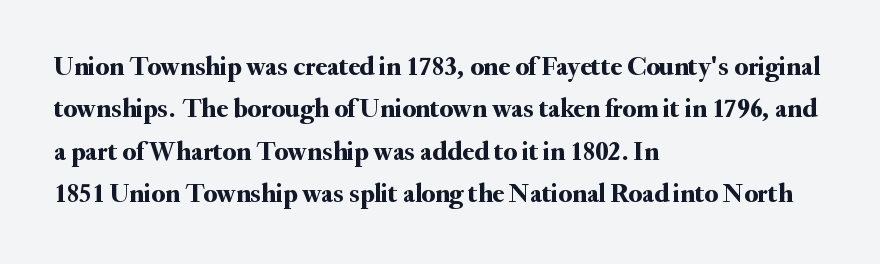
The image shows 27 px text type, upright; set left-aligned, normal line spacing (1.57x), normal letter spacing, not underlined.
